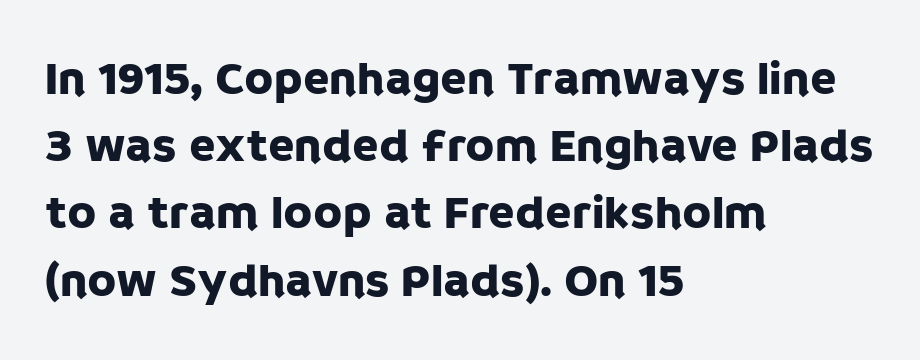
This is roman type, the default non-slanted kind. In terms of letterform style, serifs are entirely absent. Quick note: underline off. The horizontal fit of the characters is conventional and even. Vertically, the passage feels balanced, rows spaced as you'd expect. Varying glyph widths throughout — classic text-font behaviour.
